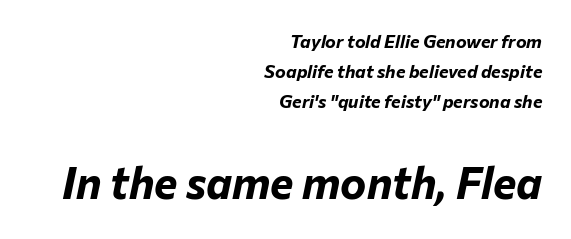
Note the varied advance widths — an 'i' is clearly narrower than an 'm'. Compared with a flush-left layout, this one pins lines to the opposite, right side. Descenders are the only things crossing below the line. The rendering applies a slant to the glyphs.
